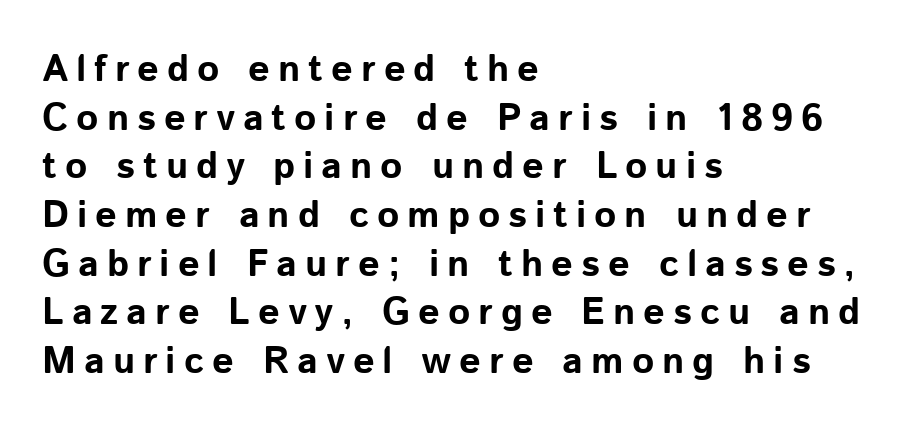
The image shows 38 px bold sans-serif type, upright; set left-aligned, normal line spacing (1.28x), unusually wide letter spacing (+0.21 em), not underlined; low stroke contrast and a medium x-height.
